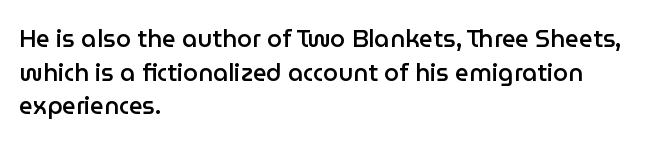
{"italic": "no", "bold": "semi", "underline": "no", "align": "left", "line_spacing": "normal", "line_spacing_ratio": 1.4, "letter_spacing": "normal", "letter_spacing_em": 0.0, "glyph_px": 24}
